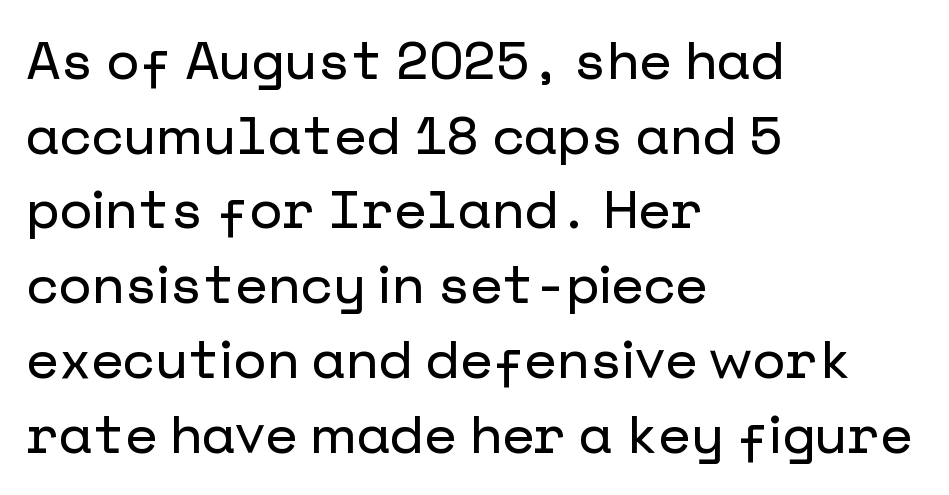
The image shows 53 px sans-serif type, upright; set left-aligned, normal line spacing (1.41x), normal letter spacing, not underlined; low stroke contrast and a medium x-height.
